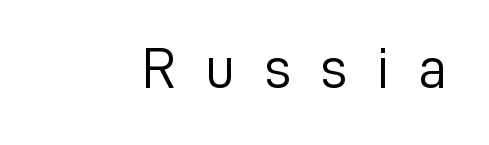
{"serif": "no", "italic": "no", "bold": "no", "weight": "light", "width": "normal", "stroke_contrast": "low", "x_height": "medium", "monospaced": "no", "underline": "no", "letter_spacing": "wide", "letter_spacing_em": 0.5, "glyph_px": 58}
